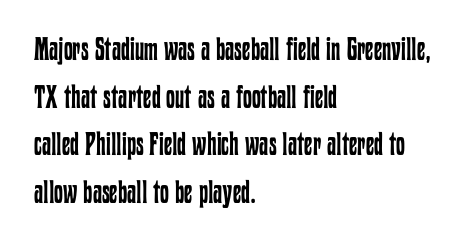
Q: Is the text bold? A: No.
Q: Is the text italic (slanted)? A: No, it is upright.
Q: Is the text underlined? A: No.
Q: How is the paragraph aligned? A: Left-aligned.
Q: Is the spacing between letters normal or unusually wide? A: Normal.
Q: Is the spacing between lines tight, normal or loose? A: Normal.
Q: Width (condensed, normal, or wide)? A: Condensed.
Q: Stroke contrast? A: Low.
Q: x-height? A: Medium.
Q: Monospaced? A: No.
